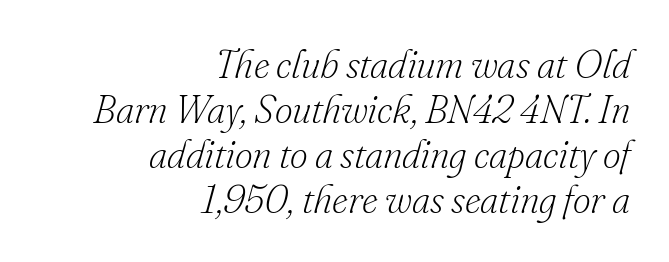
The image shows 39 px light serif type, italic (leaning right); set right-aligned, tight line spacing (1.15x), normal letter spacing, not underlined; low stroke contrast and a small x-height.
